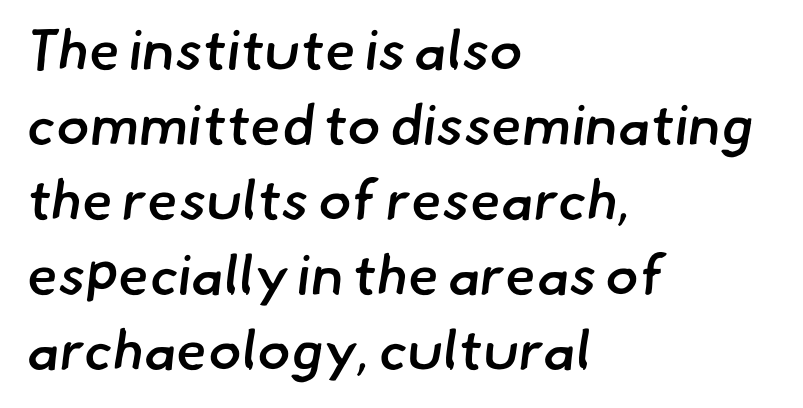
{"serif": "no", "bold": "semi", "weight": "semibold", "width": "normal", "stroke_contrast": "low", "x_height": "small", "monospaced": "no", "underline": "no", "align": "left", "line_spacing": "normal", "line_spacing_ratio": 1.34, "letter_spacing": "normal", "letter_spacing_em": 0.0, "glyph_px": 56}
